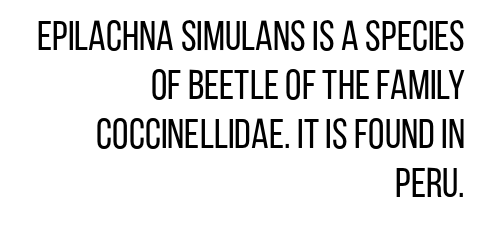
{"serif": "no", "italic": "no", "bold": "no", "weight": "regular", "width": "condensed", "stroke_contrast": "low", "x_height": "large", "monospaced": "no", "underline": "no", "align": "right", "line_spacing_ratio": 1.17, "letter_spacing": "normal", "letter_spacing_em": 0.0, "glyph_px": 42}
